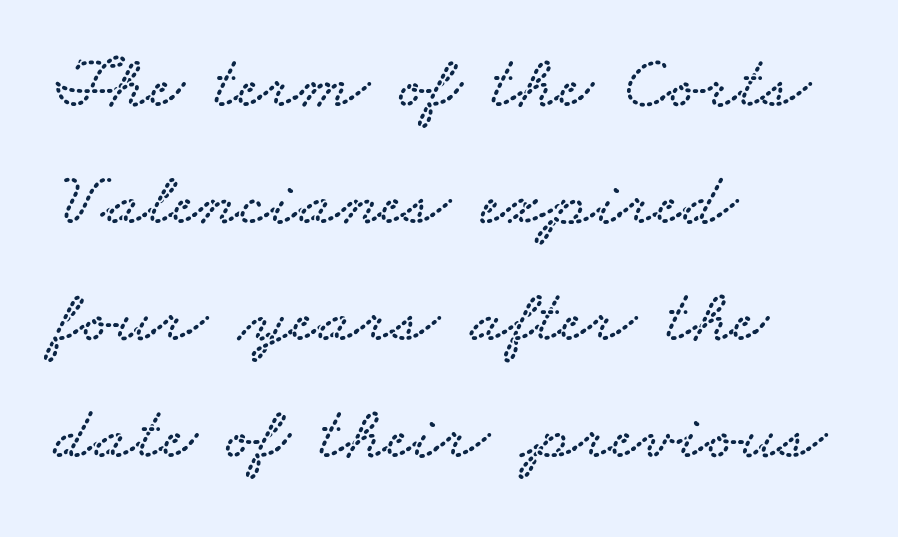
The rendering keeps characters at their native spacing. Typeset ragged right — the left edge is the straight one. Type style note: has serifs. The specimen omits any rule beneath the text block's lines. Students, observe: this is what conventionally led text looks like.
